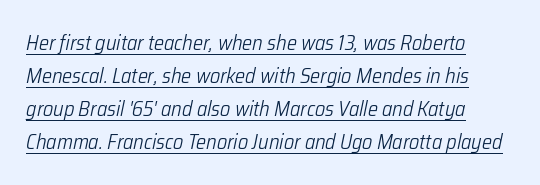
Q: Is the text bold? A: No.
Q: Is the text italic (slanted)? A: Yes, it leans right by about 12 degrees.
Q: Is the text underlined? A: Yes.
Q: Is the spacing between letters normal or unusually wide? A: Normal.
Q: Is the spacing between lines tight, normal or loose? A: Normal.
